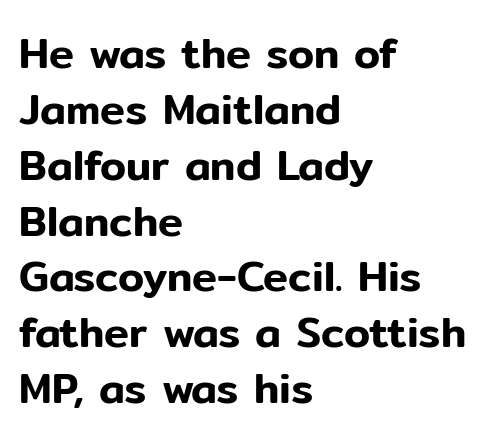
Q: Is the text italic (slanted)? A: No, it is upright.
Q: Is the typeface a serif or a sans-serif typeface? A: Sans-serif.
Q: Is the text underlined? A: No.
Q: How is the paragraph aligned? A: Left-aligned.
Q: Is the spacing between letters normal or unusually wide? A: Normal.
Q: Is the spacing between lines tight, normal or loose? A: Normal.
Q: Width (condensed, normal, or wide)? A: Normal.
Q: Stroke contrast? A: Low.
Q: x-height? A: Medium.
Q: Monospaced? A: No.
